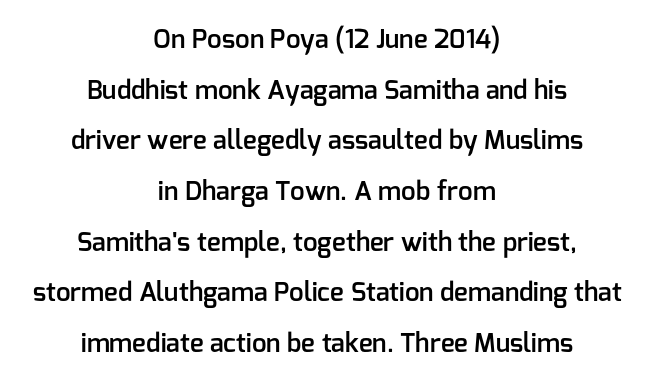
Strokes here are thickened, but only to semibold level. Notice how the stems are strictly vertical — no italics here. The paragraph has two soft edges and a firm central axis. Unmarked baselines from the first word to the last. How would I describe the line gaps? Wide and relaxed.
